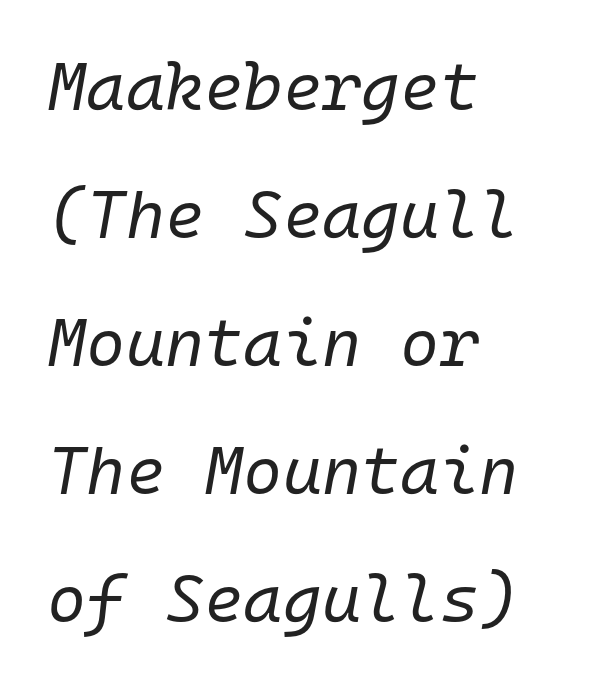
{"italic": "yes", "lean": "right", "slant_degrees": 10, "bold": "no", "weight": "regular", "width": "normal", "stroke_contrast": "low", "x_height": "medium", "monospaced": "yes", "underline": "no", "align": "left", "line_spacing": "loose", "line_spacing_ratio": 1.91, "letter_spacing": "normal", "letter_spacing_em": 0.0, "glyph_px": 67}
